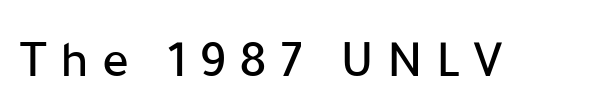
Q: Is the text italic (slanted)? A: No, it is upright.
Q: Is the typeface a serif or a sans-serif typeface? A: Sans-serif.
Q: Is the text underlined? A: No.
Q: Is the spacing between letters normal or unusually wide? A: Unusually wide.
Q: Width (condensed, normal, or wide)? A: Normal.
Q: Stroke contrast? A: Low.
Q: x-height? A: Medium.
Q: Monospaced? A: No.
